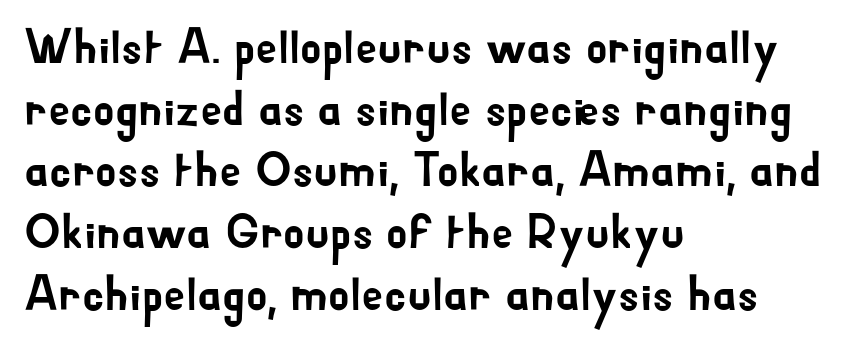
This rendering features lettering with no underline. Does extra space separate the letters? No, they use regular spacing. Which margin do the lines hug? The left one — the right edge is uneven. Is this a fixed-width face? No — the glyphs have proportional, varying widths. Interline gaps are of average width in this sample.
